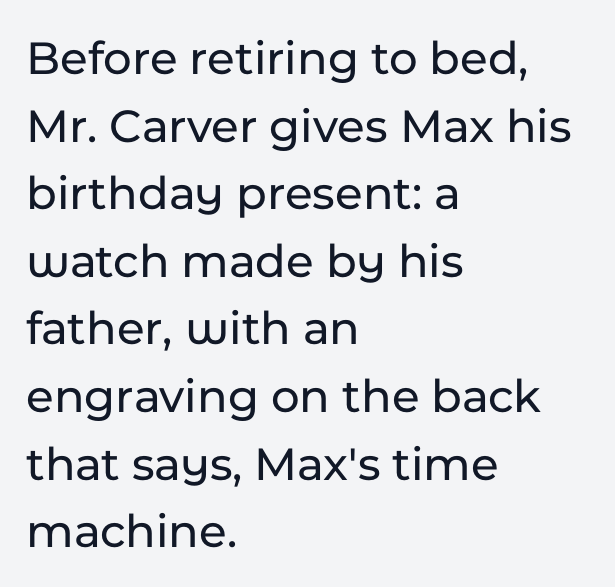
Q: Is the text italic (slanted)? A: No, it is upright.
Q: Is the typeface a serif or a sans-serif typeface? A: Sans-serif.
Q: Is the text underlined? A: No.
Q: How is the paragraph aligned? A: Left-aligned.
Q: Is the spacing between letters normal or unusually wide? A: Normal.
Q: Is the spacing between lines tight, normal or loose? A: Normal.
Q: Width (condensed, normal, or wide)? A: Normal.
Q: Stroke contrast? A: Low.
Q: x-height? A: Medium.
Q: Monospaced? A: No.
